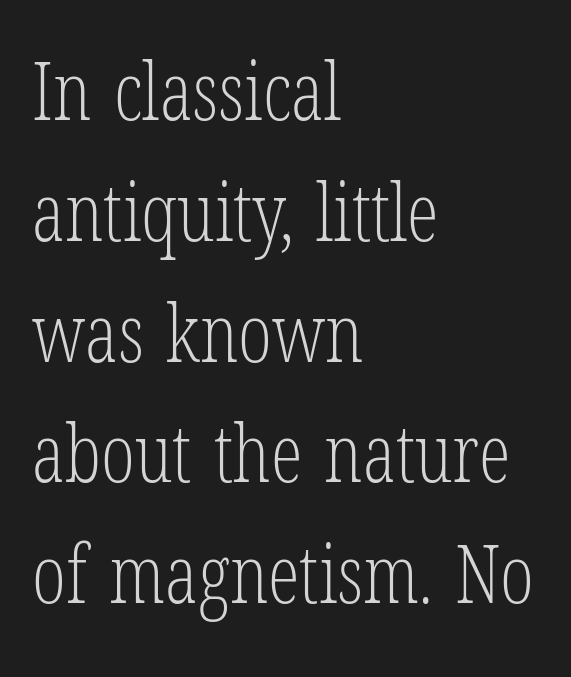
Observe the serifs anchoring each vertical stroke in this sample. The lettering holds an erect, upright posture throughout. A quiet, ordinary-to-light weight characterises the typeface. A typesetter would call this proportional, since set widths differ per character.
